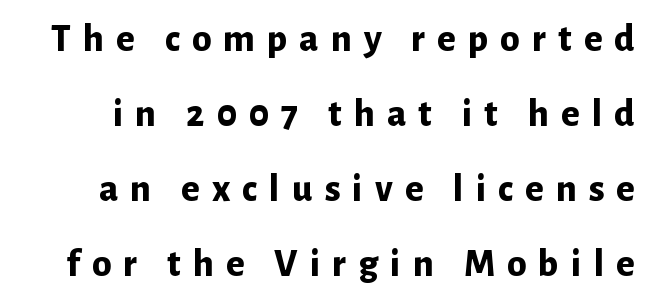
{"serif": "no", "italic": "no", "bold": "yes", "weight": "bold", "width": "normal", "stroke_contrast": "low", "x_height": "medium", "monospaced": "no", "underline": "no", "line_spacing": "loose", "line_spacing_ratio": 1.92, "letter_spacing": "wide", "letter_spacing_em": 0.31, "glyph_px": 39}
